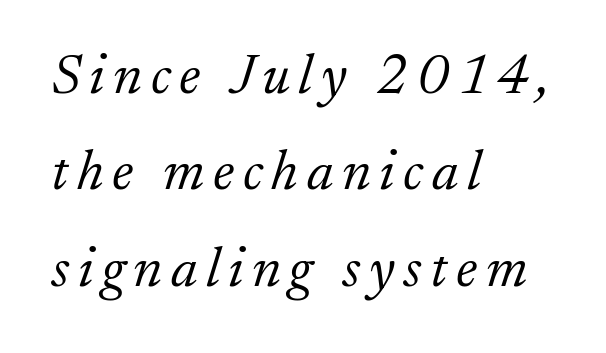
Q: Is the text bold? A: No.
Q: Is the text italic (slanted)? A: Yes, it leans right by about 17 degrees.
Q: Is the typeface a serif or a sans-serif typeface? A: Serif.
Q: Is the text underlined? A: No.
Q: How is the paragraph aligned? A: Left-aligned.
Q: Is the spacing between lines tight, normal or loose? A: Normal.
Q: Width (condensed, normal, or wide)? A: Normal.
Q: Stroke contrast? A: Low.
Q: x-height? A: Small.
Q: Monospaced? A: No.
